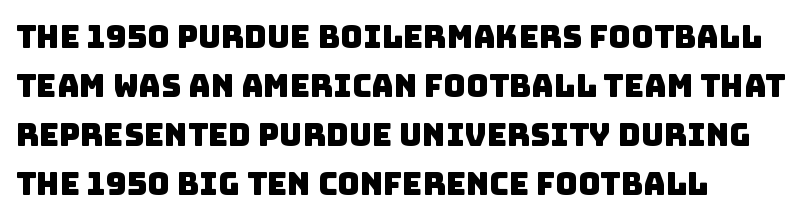
Do the characters align in a grid? No, the font is proportional. A typesetter would call this leading conventional body-copy spacing. The line texture is even and compact thanks to regular tracking. In CSS terms this would be text-align: left. Grotesque or geometric, the face here clearly has no serifs.
